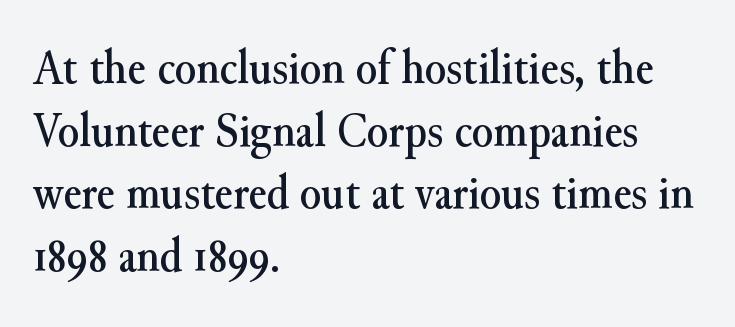
{"serif": "yes", "italic": "no", "width": "normal", "stroke_contrast": "medium", "x_height": "small", "monospaced": "no", "underline": "no", "align": "left", "line_spacing": "normal", "line_spacing_ratio": 1.28, "letter_spacing": "normal", "letter_spacing_em": 0.0, "glyph_px": 49}
